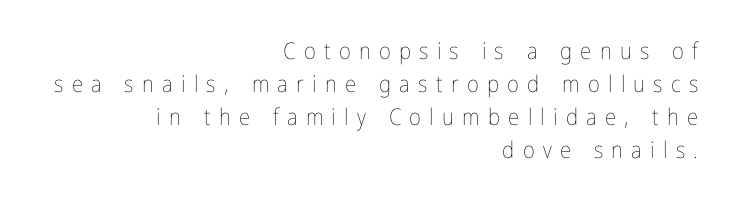
Q: Is the text bold? A: No.
Q: Is the text italic (slanted)? A: No, it is upright.
Q: Is the text underlined? A: No.
Q: How is the paragraph aligned? A: Right-aligned.
Q: Is the spacing between letters normal or unusually wide? A: Unusually wide.
Q: Is the spacing between lines tight, normal or loose? A: Normal.
